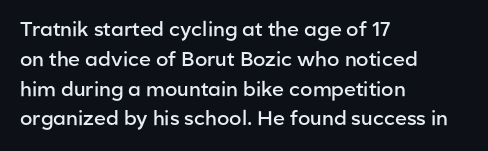
Q: Is the text bold? A: Semi-bold.
Q: Is the text italic (slanted)? A: No, it is upright.
Q: Is the text underlined? A: No.
Q: How is the paragraph aligned? A: Left-aligned.
Q: Is the spacing between letters normal or unusually wide? A: Normal.
Q: Is the spacing between lines tight, normal or loose? A: Normal.
